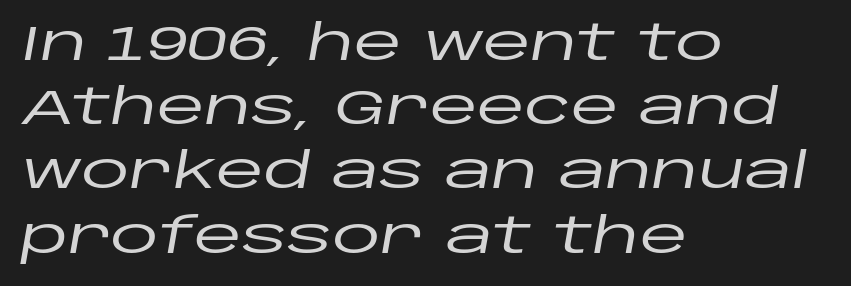
The image shows 49 px wide type, italic (leaning right); set left-aligned, normal line spacing (1.31x), normal letter spacing, not underlined; low stroke contrast and a large x-height.
